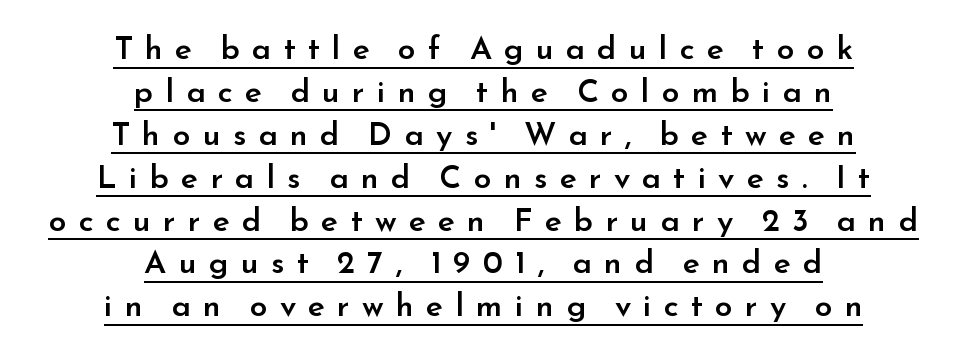
Q: Is the text bold? A: Semi-bold.
Q: Is the text italic (slanted)? A: No, it is upright.
Q: Is the typeface a serif or a sans-serif typeface? A: Sans-serif.
Q: Is the text underlined? A: Yes.
Q: How is the paragraph aligned? A: Centered.
Q: Is the spacing between letters normal or unusually wide? A: Unusually wide.
Q: Is the spacing between lines tight, normal or loose? A: Normal.
Q: Width (condensed, normal, or wide)? A: Normal.
Q: Stroke contrast? A: Low.
Q: x-height? A: Small.
Q: Monospaced? A: No.
